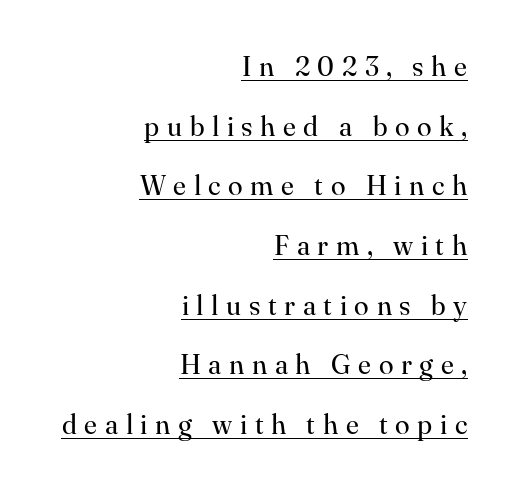
The image shows 27 px text type, upright; set right-aligned, loose line spacing (2.21x), unusually wide letter spacing (+0.28 em), underlined.
